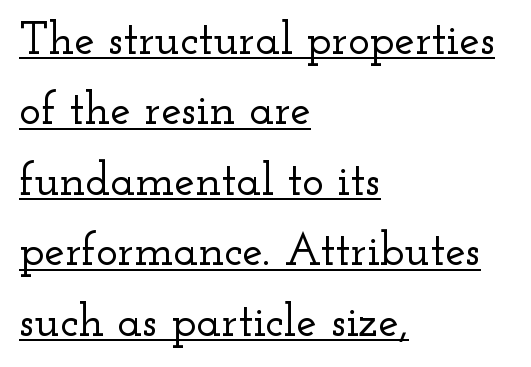
The image shows 46 px wide serif type, upright; set left-aligned, normal line spacing (1.53x), normal letter spacing, underlined; low stroke contrast and a small x-height.
